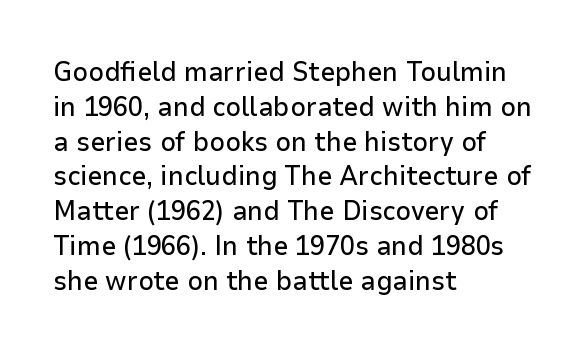
{"italic": "no", "underline": "no", "align": "left", "line_spacing": "normal", "line_spacing_ratio": 1.29, "letter_spacing": "normal", "letter_spacing_em": 0.0, "glyph_px": 27}
